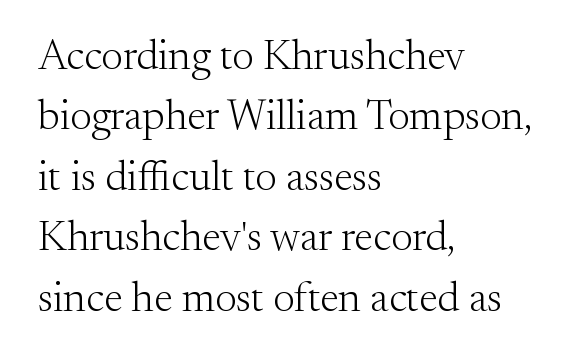
These lines are rendered in a variable-pitch font. The letters carry serifs — small finishing strokes at the ends of their stems. The paragraph shown leans on its left margin. The type is set solid horizontally, with unmodified tracking.
